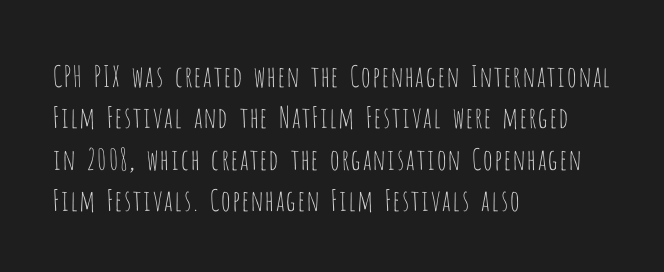
Q: Is the text bold? A: No.
Q: Is the text italic (slanted)? A: No, it is upright.
Q: Is the typeface a serif or a sans-serif typeface? A: Sans-serif.
Q: Is the text underlined? A: No.
Q: How is the paragraph aligned? A: Left-aligned.
Q: Is the spacing between letters normal or unusually wide? A: Normal.
Q: Is the spacing between lines tight, normal or loose? A: Normal.
Q: Width (condensed, normal, or wide)? A: Condensed.
Q: Stroke contrast? A: Low.
Q: x-height? A: Large.
Q: Monospaced? A: No.
